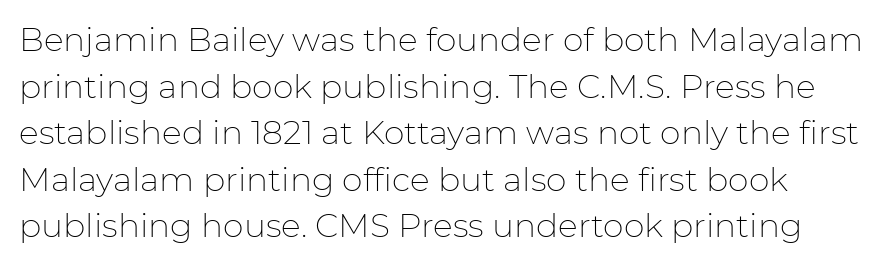
This sample uses a sans-serif face. The space directly below the letters is spotless. In terms of leading, this rendering sits right in the middle. Does extra space separate the letters? No, they use regular spacing. Here the designer chose a conventional face with non-uniform glyph widths. Nope, not italic — everything's standing straight.
